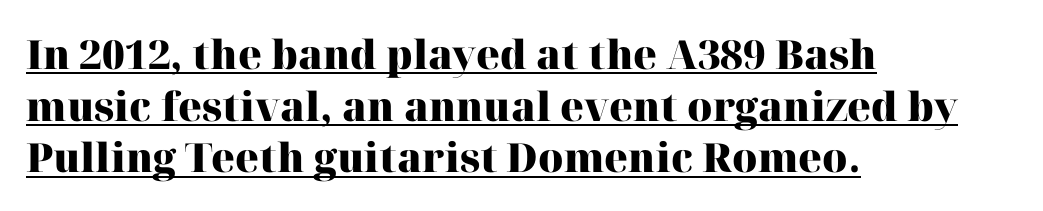
The image shows 40 px heavy serif type, upright; set left-aligned, normal line spacing (1.29x), normal letter spacing, underlined; high stroke contrast and a medium x-height.
